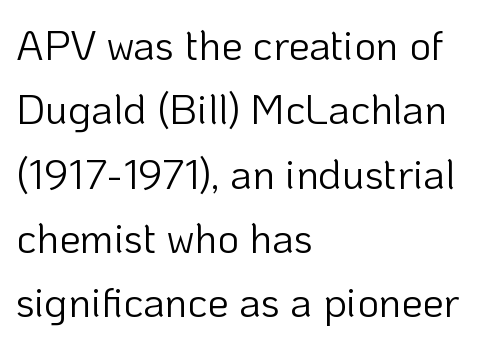
Q: Is the text bold? A: No.
Q: Is the text italic (slanted)? A: No, it is upright.
Q: Is the typeface a serif or a sans-serif typeface? A: Sans-serif.
Q: Is the text underlined? A: No.
Q: How is the paragraph aligned? A: Left-aligned.
Q: Is the spacing between letters normal or unusually wide? A: Normal.
Q: Is the spacing between lines tight, normal or loose? A: Normal.
Q: Width (condensed, normal, or wide)? A: Normal.
Q: Stroke contrast? A: Low.
Q: x-height? A: Medium.
Q: Monospaced? A: No.
